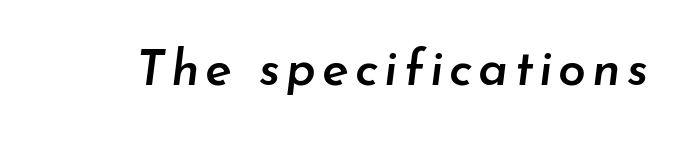
The image shows 50 px semibold type, italic (leaning right); set not underlined; low stroke contrast and a small x-height.
